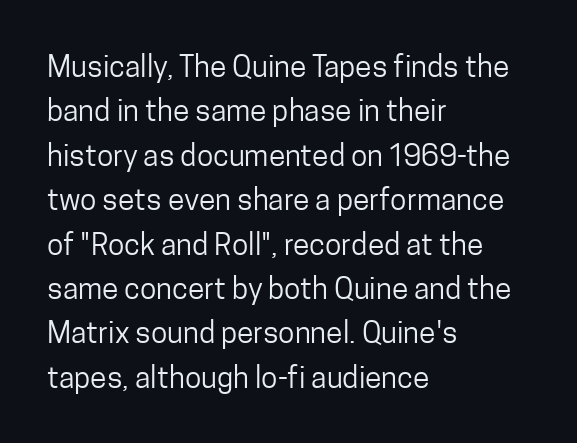
The image shows 30 px regular-weight, condensed sans-serif type, upright; set left-aligned, normal line spacing (1.48x), normal letter spacing, not underlined; low stroke contrast and a medium x-height.
